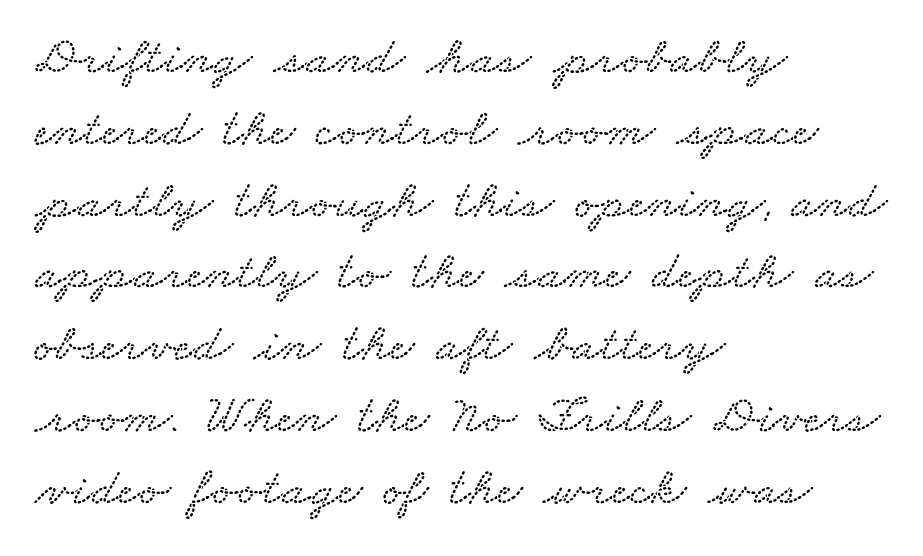
The image shows 54 px wide type; set left-aligned, normal line spacing (1.33x), normal letter spacing, not underlined; low stroke contrast and a small x-height.
